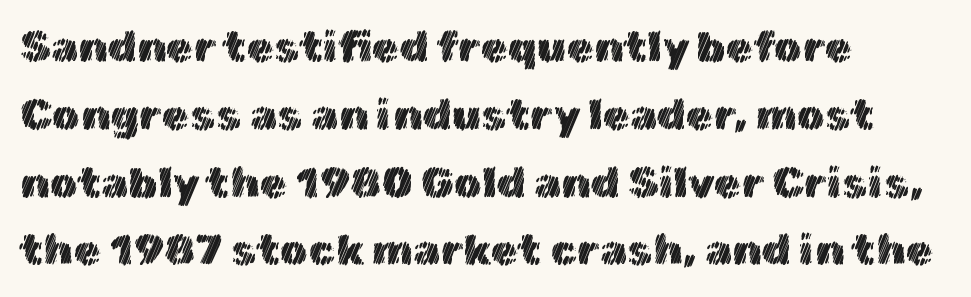
Do the characters align in a grid? No, the font is proportional. Check the space under the baseline: it is left empty. Posture: straight, roman, zero tilt. Is the block centered? No — it sits flush against the left margin. This block has exactly the height ordinary leading produces.
